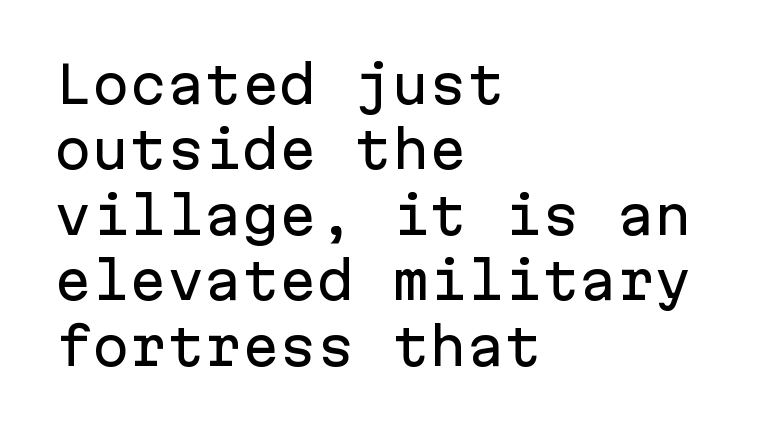
What's the leading like? Ordinary, nothing unusual. Spacing between characters is what you'd get straight out of the box. Does the lettering tilt? It doesn't — this is upright. This sample uses a sans-serif face. Honestly, there is no underline to notice here at all. The compositor pushed each line to the left boundary.
